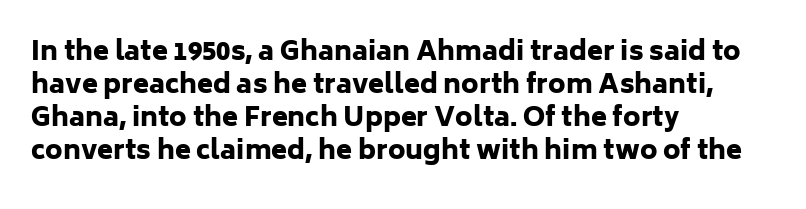
The leading is moderate, giving the passage an even texture. A dark, heavy texture on the line: the type is bold. Descenders hang freely into open space. Letter spacing: default. Notice how the passage keeps a crisp vertical edge on the left only. This is roman type, the default non-slanted kind.
